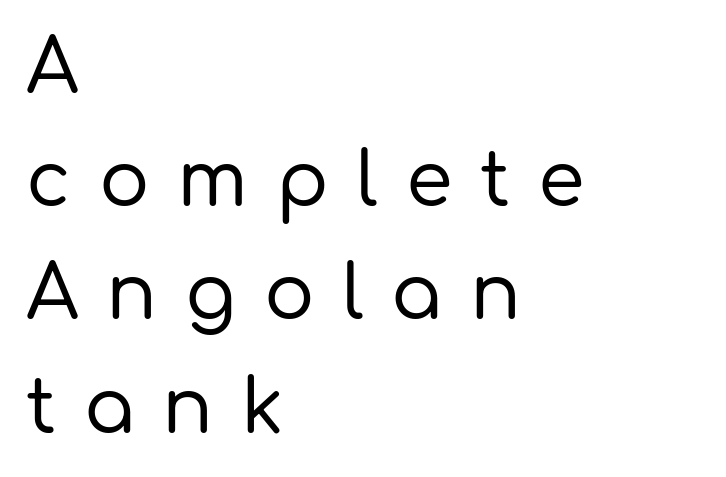
The image shows 75 px sans-serif type, upright; set left-aligned, normal line spacing (1.51x), unusually wide letter spacing (+0.37 em), not underlined; low stroke contrast and a medium x-height.
